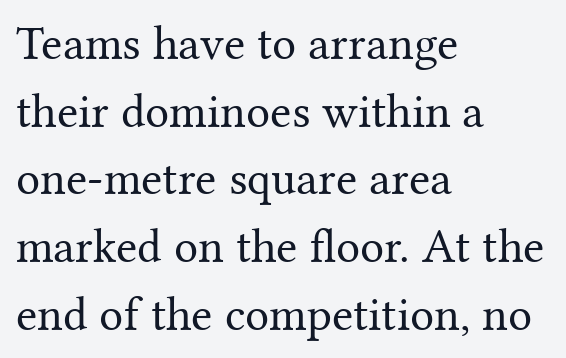
{"serif": "yes", "italic": "no", "bold": "no", "weight": "regular", "width": "normal", "stroke_contrast": "medium", "x_height": "medium", "monospaced": "no", "underline": "no", "align": "left", "line_spacing": "normal", "line_spacing_ratio": 1.41, "letter_spacing": "normal", "letter_spacing_em": 0.0, "glyph_px": 48}
